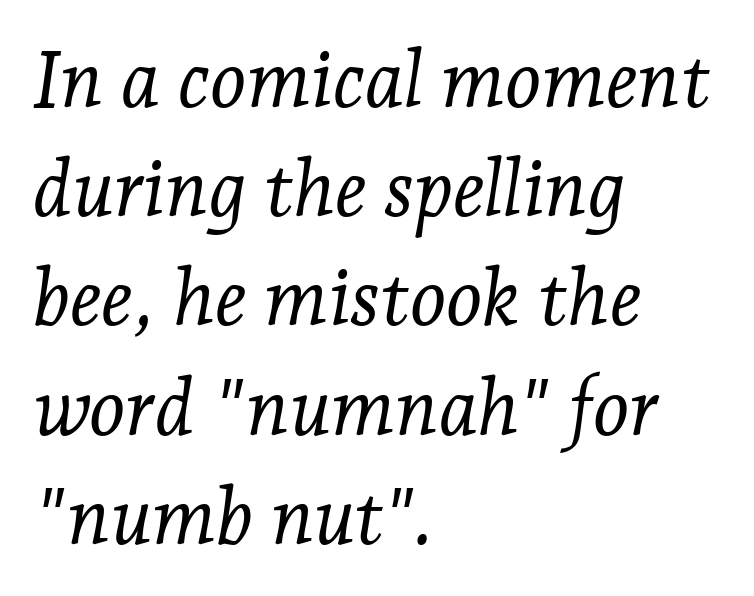
The image shows 78 px light serif type, italic (leaning right); set left-aligned, normal line spacing (1.4x), normal letter spacing, not underlined; low stroke contrast and a medium x-height.
